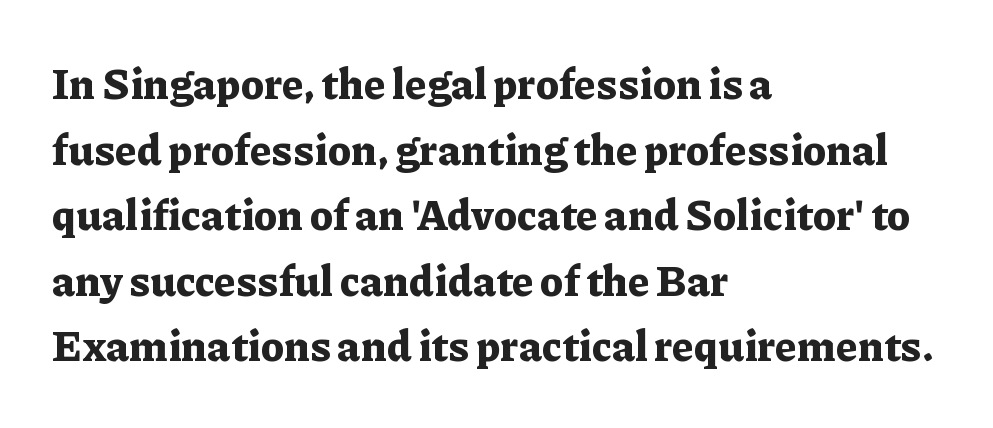
{"serif": "yes", "italic": "no", "bold": "yes", "weight": "bold", "width": "normal", "stroke_contrast": "low", "x_height": "medium", "monospaced": "no", "underline": "no", "align": "left", "line_spacing": "normal", "line_spacing_ratio": 1.56, "letter_spacing": "normal", "letter_spacing_em": 0.0, "glyph_px": 42}
